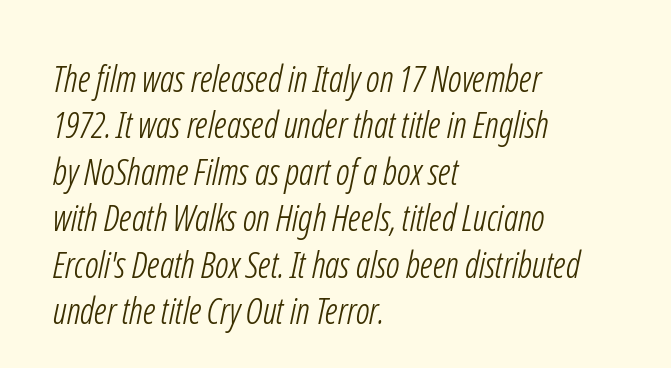
The image shows 36 px light, condensed sans-serif type; set left-aligned, normal line spacing (1.29x), normal letter spacing, not underlined; low stroke contrast and a medium x-height.
